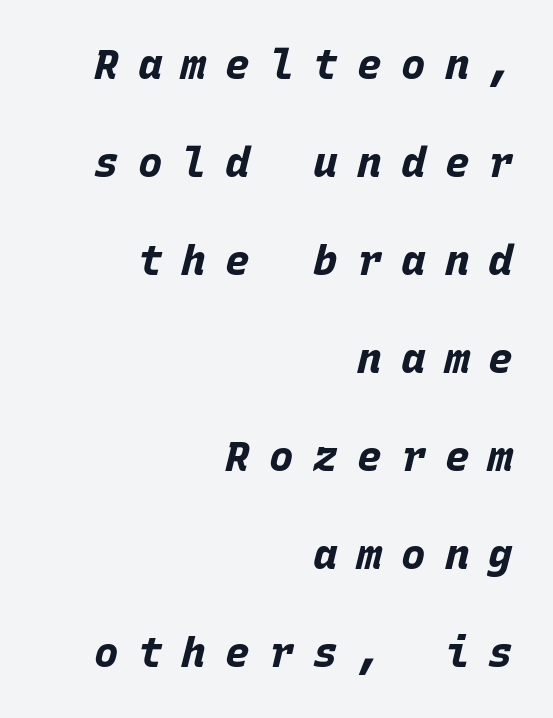
Interline gaps are noticeably wide in this sample. The whole block is typeset with a tilt. Underline: absent. The typesetting leans heavy: a genuine bold. Line endings align vertically; line beginnings do not. The tracking reads as deliberately expanded to a designer's eye.
